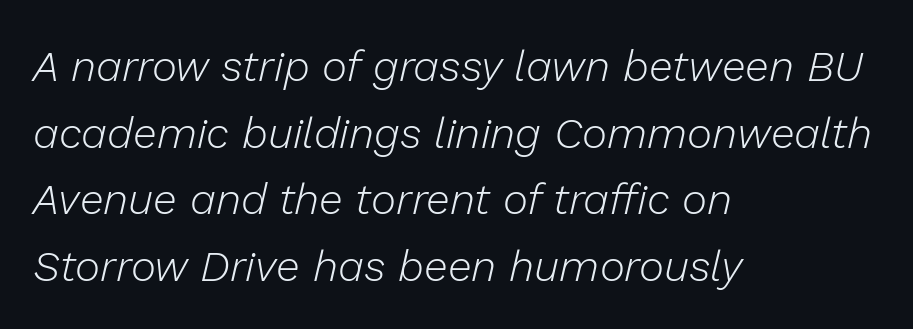
Quick note: interline space is typical. Heft: none added — not bold. The passage shown is typed in a proportional face where columns would drift. Posture: slanted. Is the block centered? No — it sits flush against the left margin.
